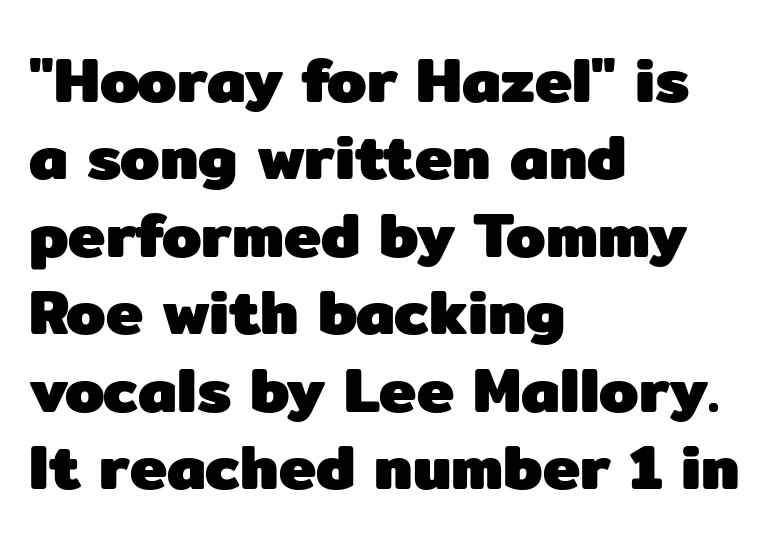
The image shows 63 px heavy sans-serif type, upright; set left-aligned, line spacing 1.23x, normal letter spacing, not underlined; low stroke contrast and a medium x-height.
